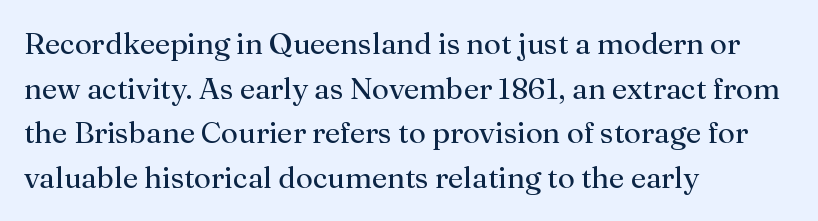
The image shows 30 px regular-weight serif type, upright; set left-aligned, normal line spacing (1.49x), normal letter spacing, not underlined; medium stroke contrast and a medium x-height.
